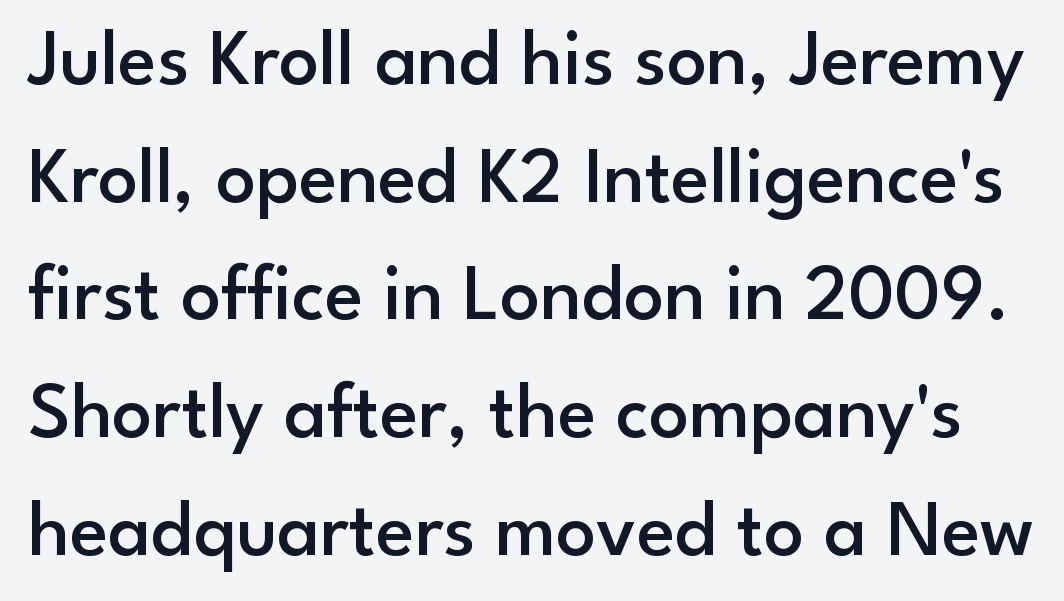
The tracking reads as untouched default to a designer's eye. Typesetter's note: demi weight, one step under bold. The rendering uses natural spacing where letterforms have individual widths. Summary of vertical rhythm: regular, with standard interline spacing.
